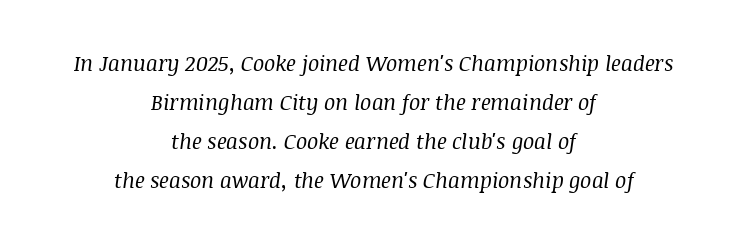
The image shows 21 px text type, italic (leaning right); set centered, line spacing 1.86x, normal letter spacing, not underlined.
